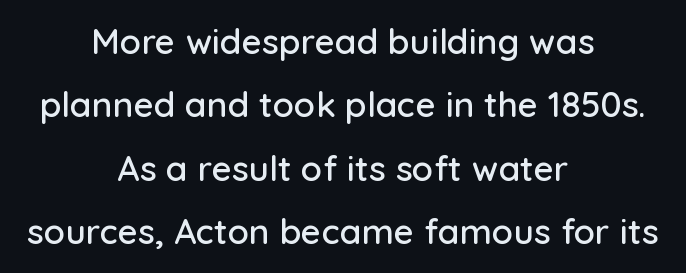
Q: Is the text italic (slanted)? A: No, it is upright.
Q: Is the typeface a serif or a sans-serif typeface? A: Sans-serif.
Q: Is the text underlined? A: No.
Q: How is the paragraph aligned? A: Centered.
Q: Is the spacing between letters normal or unusually wide? A: Normal.
Q: Width (condensed, normal, or wide)? A: Normal.
Q: Stroke contrast? A: Low.
Q: x-height? A: Medium.
Q: Monospaced? A: No.
